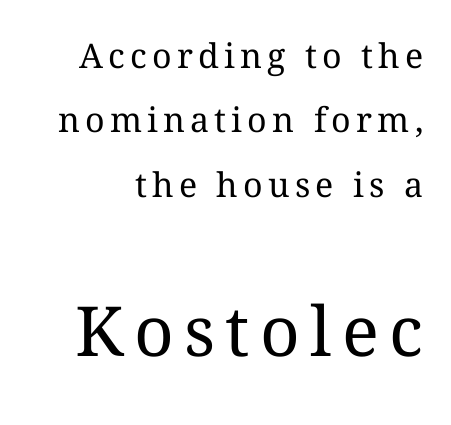
The image shows 69 px regular-weight type, upright; set line spacing 1.89x, not underlined; the second (bottom) block is 2.03x larger; medium stroke contrast and a medium x-height.
